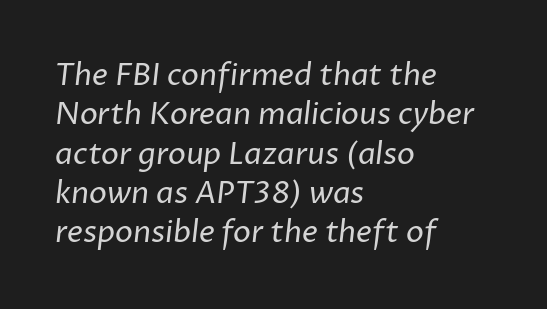
Q: Is the text bold? A: No.
Q: Is the typeface a serif or a sans-serif typeface? A: Sans-serif.
Q: Is the text underlined? A: No.
Q: How is the paragraph aligned? A: Left-aligned.
Q: Is the spacing between letters normal or unusually wide? A: Normal.
Q: Is the spacing between lines tight, normal or loose? A: Normal.
Q: Width (condensed, normal, or wide)? A: Normal.
Q: Stroke contrast? A: Low.
Q: x-height? A: Medium.
Q: Monospaced? A: No.
